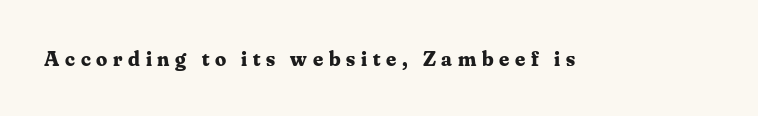
Q: Is the text bold? A: Yes.
Q: Is the text italic (slanted)? A: No, it is upright.
Q: Is the text underlined? A: No.
Q: Is the spacing between letters normal or unusually wide? A: Unusually wide.
